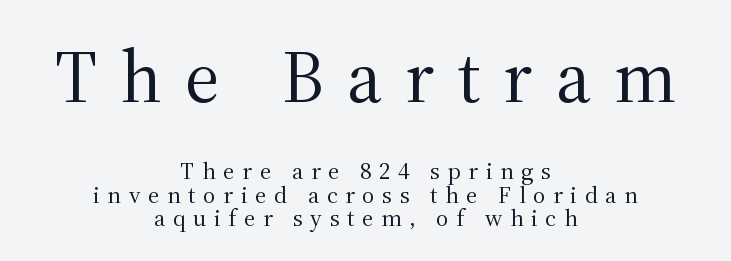
Lines of text with bare space underneath. Yep, those are serifs on the letters. Looks like regular typesetting: each glyph gets only the width it needs. The typesetting does not lean heavy: it is not bold.
